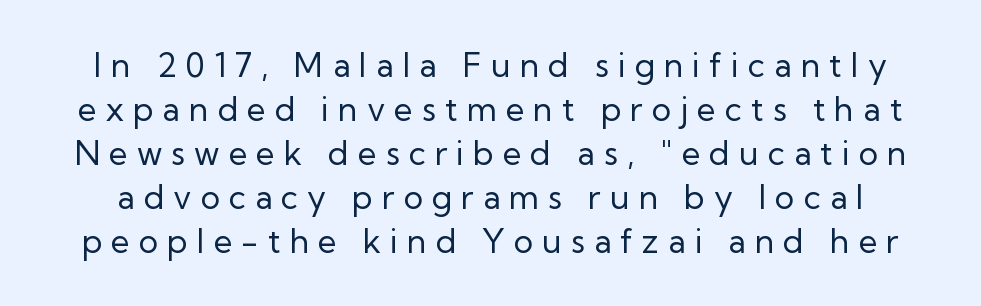
The image shows 33 px regular-weight sans-serif type, upright; set normal line spacing (1.33x), unusually wide letter spacing (+0.27 em), not underlined; low stroke contrast and a medium x-height.
